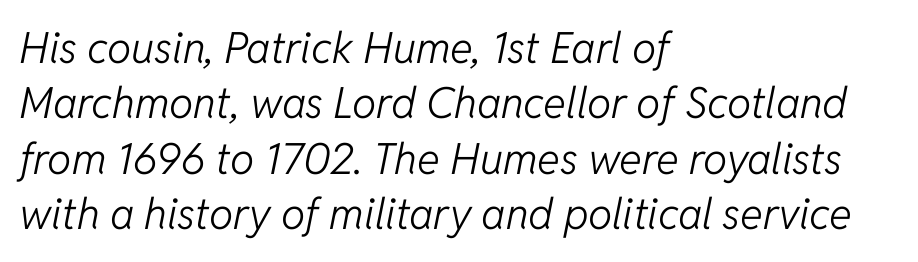
The image shows 43 px light type, italic (leaning right); set left-aligned, normal line spacing (1.29x), normal letter spacing, not underlined; low stroke contrast and a medium x-height.
